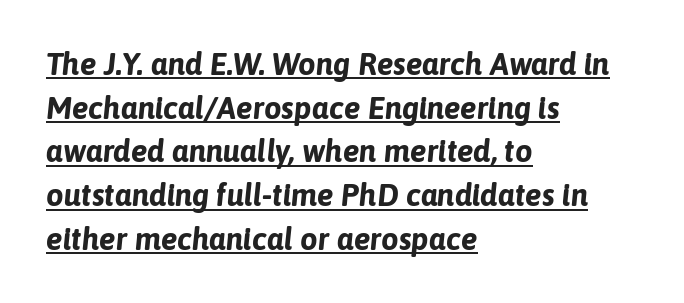
The image shows 31 px bold type, italic (leaning right); set left-aligned, normal line spacing (1.41x), normal letter spacing, underlined; low stroke contrast and a medium x-height.
